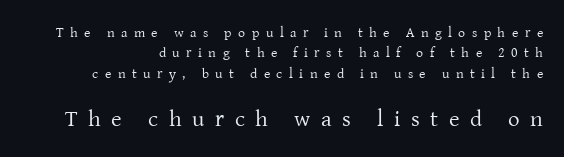
Ink coverage per letter is moderate at most. Vertical strokes here are truly vertical. A student would notice the bottom passage is typeset larger than what precedes it. Words appear elongated and porous because spacing is wide. The space beneath each line is pristine and unruled. The rows are spaced the way most documents space them.
